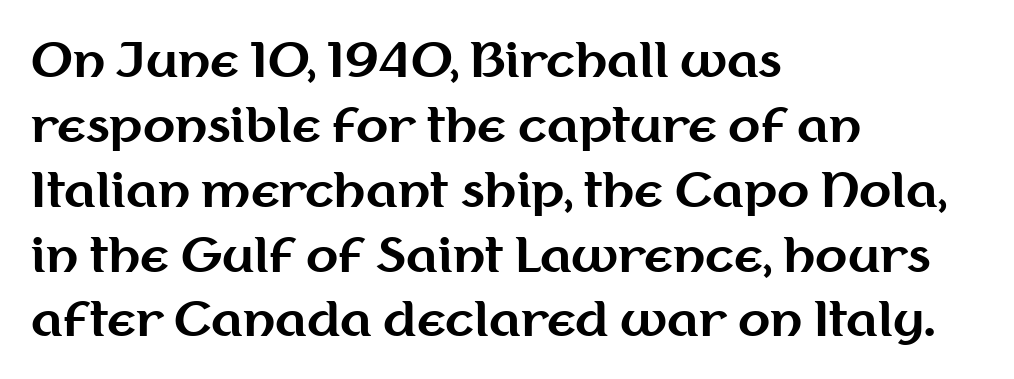
Rows of type keep a routine distance in the vertical direction. Here the designer chose a conventional face with non-uniform glyph widths. A roman cut, with each character standing at attention. Nobody touched the tracking dial on this one. The typesetter chose a ragged-right arrangement here.
